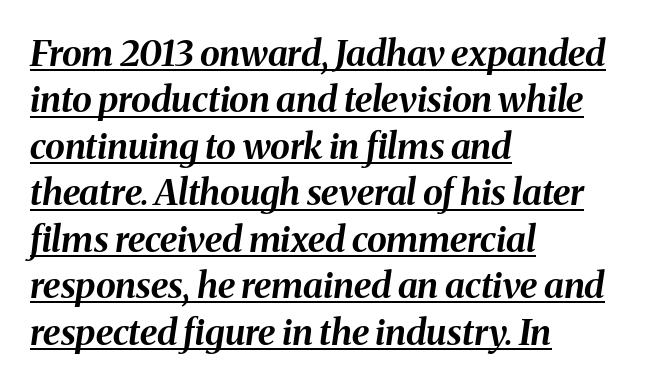
Q: Is the text bold? A: Yes.
Q: Is the text italic (slanted)? A: Yes, it leans right by about 8 degrees.
Q: Is the text underlined? A: Yes.
Q: How is the paragraph aligned? A: Left-aligned.
Q: Is the spacing between letters normal or unusually wide? A: Normal.
Q: Is the spacing between lines tight, normal or loose? A: Normal.
Q: Width (condensed, normal, or wide)? A: Normal.
Q: Stroke contrast? A: Medium.
Q: x-height? A: Medium.
Q: Monospaced? A: No.
